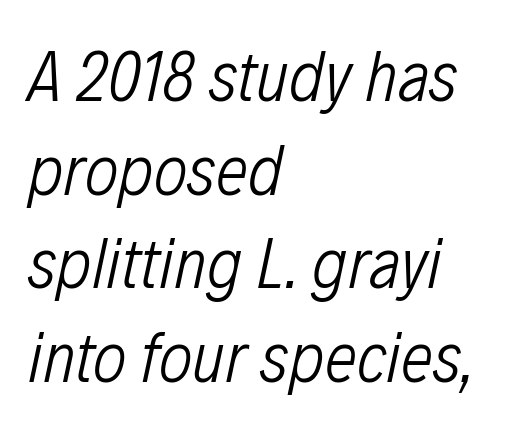
The image shows 72 px light, condensed type, italic (leaning right); set left-aligned, normal line spacing (1.3x), normal letter spacing, not underlined; low stroke contrast and a medium x-height.
